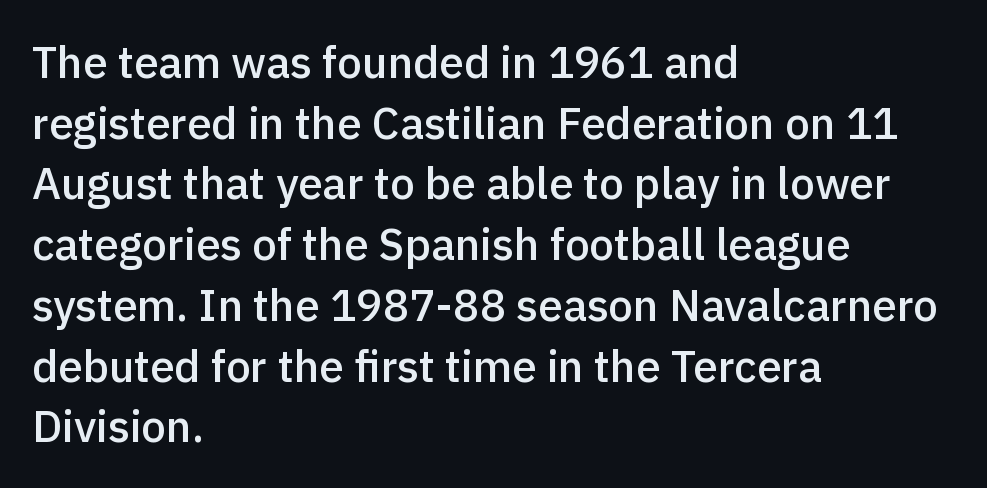
{"serif": "no", "italic": "no", "bold": "semi", "weight": "semibold", "width": "normal", "x_height": "medium", "monospaced": "no", "underline": "no", "align": "left", "line_spacing": "normal", "line_spacing_ratio": 1.38, "letter_spacing": "normal", "letter_spacing_em": 0.0, "glyph_px": 44}
